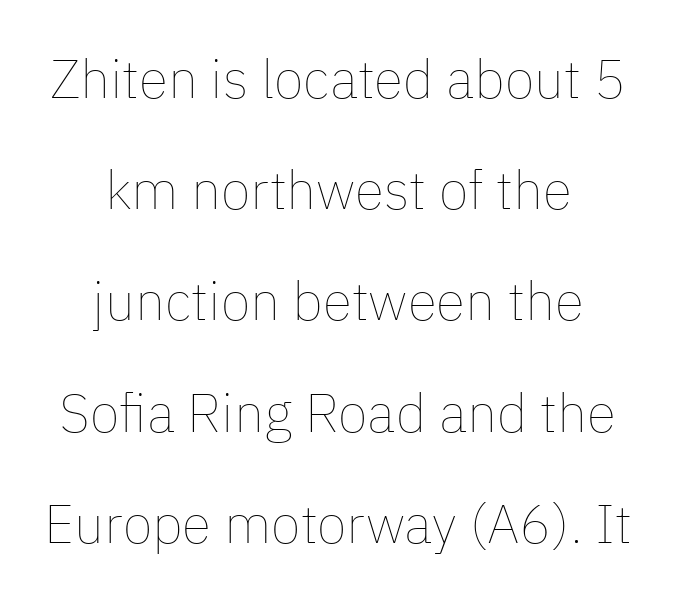
The image shows 54 px thin type, upright; set centered, loose line spacing (2.06x), normal letter spacing, not underlined; low stroke contrast and a medium x-height.
